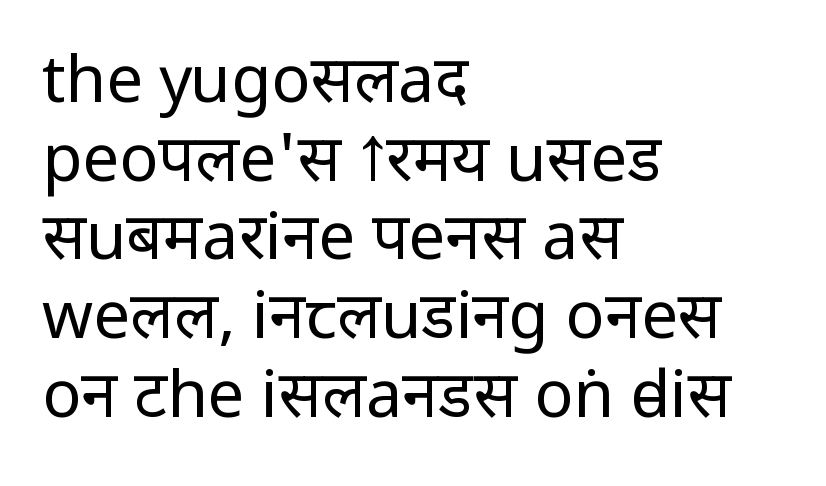
The image shows 65 px regular-weight, condensed sans-serif type, upright; set left-aligned, line spacing 1.21x, normal letter spacing, not underlined; low stroke contrast.
